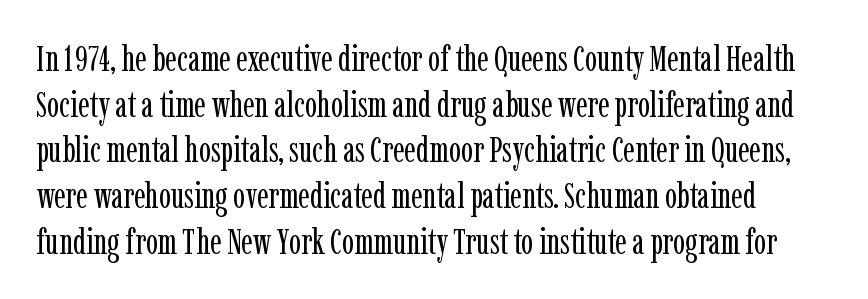
Q: Is the text bold? A: No.
Q: Is the text italic (slanted)? A: No, it is upright.
Q: Is the typeface a serif or a sans-serif typeface? A: Serif.
Q: Is the text underlined? A: No.
Q: Is the spacing between letters normal or unusually wide? A: Normal.
Q: Is the spacing between lines tight, normal or loose? A: Normal.
Q: Width (condensed, normal, or wide)? A: Condensed.
Q: Stroke contrast? A: Low.
Q: x-height? A: Medium.
Q: Monospaced? A: No.
